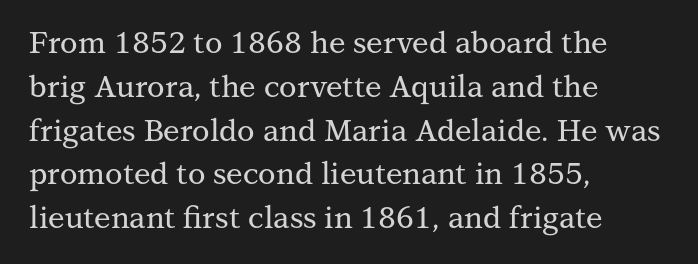
The image shows 30 px serif type, upright; set left-aligned, normal line spacing (1.46x), normal letter spacing, not underlined; medium stroke contrast and a medium x-height.
